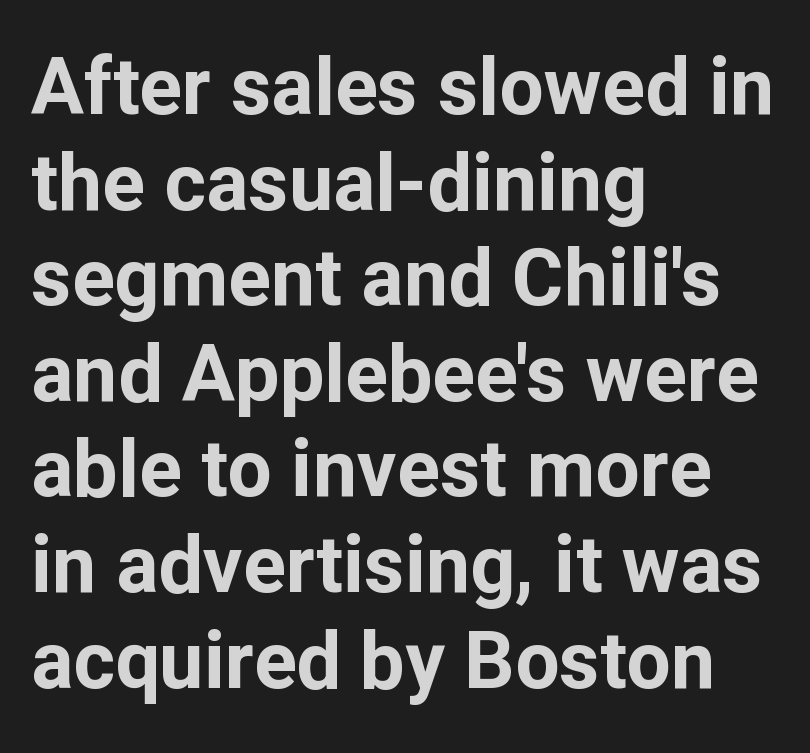
Short note: letters normally spaced. Does the lettering tilt? It doesn't — this is upright. As a designer I'd log this as weight 700, bold. Letterform terminals end flat and unadorned throughout the passage.
